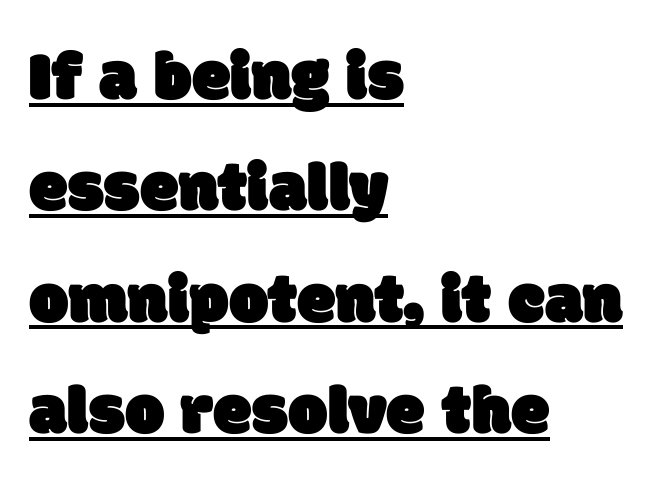
Caption: multi-line text, flush left, ragged right. A baseline rule has been typeset under these characters. Letter spacing: default. Do the characters align in a grid? No, the font is proportional. What's the leading like? Ordinary, nothing unusual. The font family rendered here belongs to the sans-serif group.
